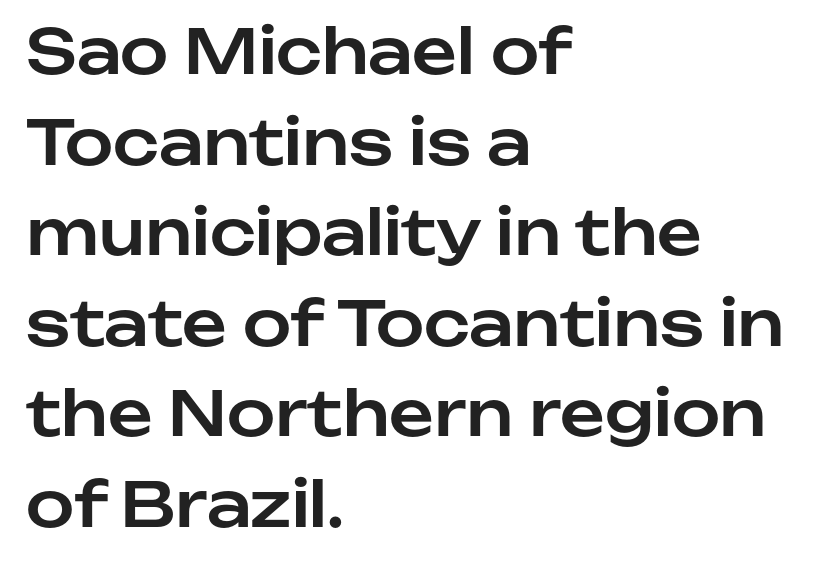
Q: Is the text italic (slanted)? A: No, it is upright.
Q: Is the typeface a serif or a sans-serif typeface? A: Sans-serif.
Q: Is the text underlined? A: No.
Q: How is the paragraph aligned? A: Left-aligned.
Q: Is the spacing between letters normal or unusually wide? A: Normal.
Q: Is the spacing between lines tight, normal or loose? A: Normal.
Q: Width (condensed, normal, or wide)? A: Normal.
Q: Stroke contrast? A: Low.
Q: x-height? A: Medium.
Q: Monospaced? A: No.
